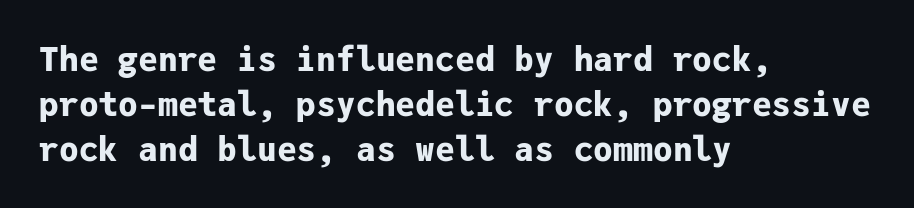
The image shows 33 px bold sans-serif type, upright, monospaced; set left-aligned, normal line spacing (1.36x), normal letter spacing, not underlined; low stroke contrast and a medium x-height.
